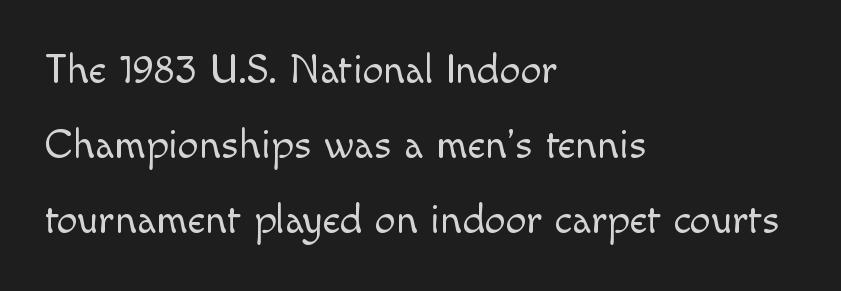
{"serif": "no", "italic": "no", "bold": "no", "weight": "light", "width": "normal", "x_height": "small", "monospaced": "no", "underline": "no", "align": "left", "line_spacing_ratio": 1.78, "letter_spacing": "normal", "letter_spacing_em": 0.0, "glyph_px": 42}
